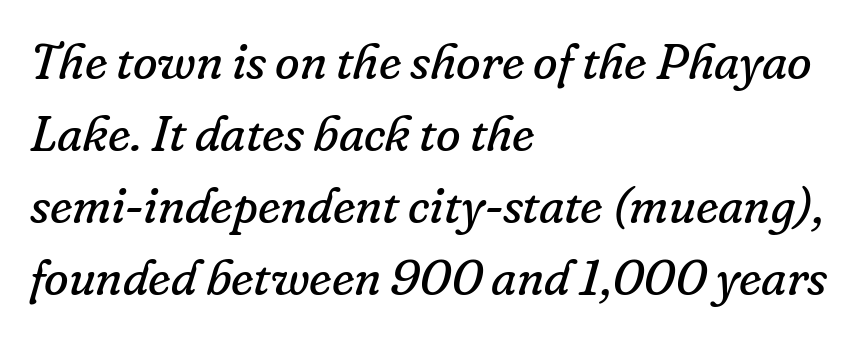
{"serif": "yes", "italic": "yes", "lean": "right", "slant_degrees": 16, "bold": "no", "weight": "regular", "width": "normal", "stroke_contrast": "low", "x_height": "small", "monospaced": "no", "underline": "no", "align": "left", "line_spacing": "normal", "line_spacing_ratio": 1.44, "letter_spacing": "normal", "letter_spacing_em": 0.0, "glyph_px": 50}
